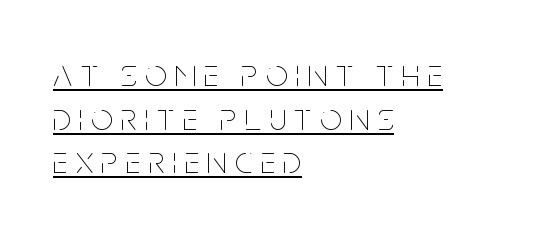
{"italic": "no", "bold": "no", "weight": "thin", "width": "condensed", "stroke_contrast": "low", "x_height": "large", "monospaced": "no", "underline": "yes", "align": "left", "line_spacing": "tight", "line_spacing_ratio": 1.15, "letter_spacing": "wide", "letter_spacing_em": 0.22, "glyph_px": 38}
